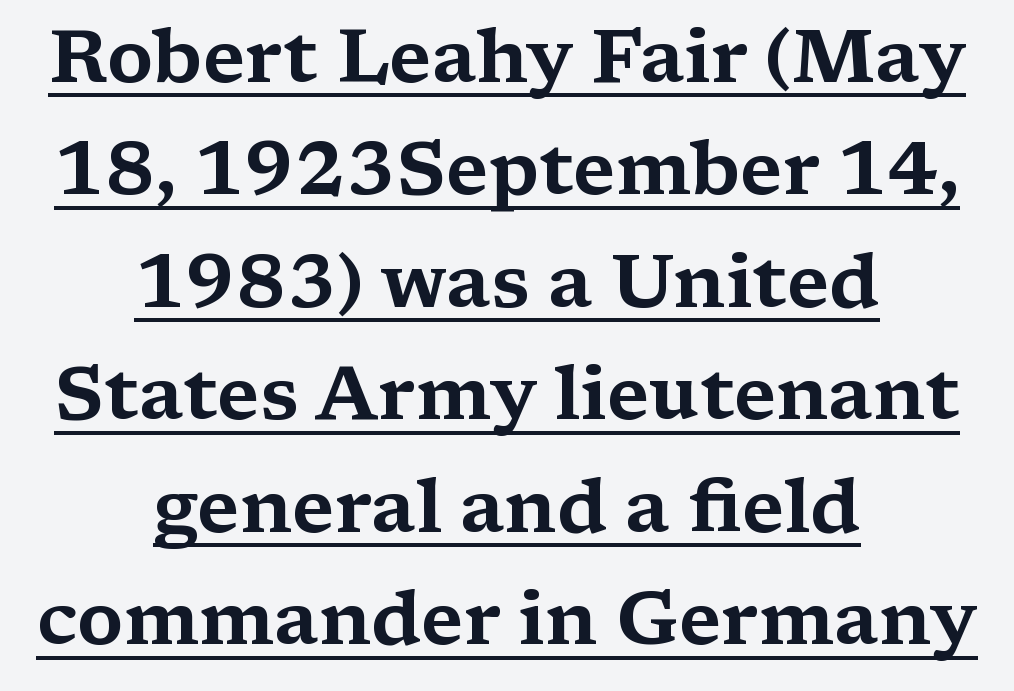
{"serif": "yes", "italic": "no", "width": "wide", "stroke_contrast": "medium", "x_height": "medium", "monospaced": "no", "underline": "yes", "align": "center", "line_spacing": "normal", "line_spacing_ratio": 1.5, "letter_spacing": "normal", "letter_spacing_em": 0.0, "glyph_px": 75}
